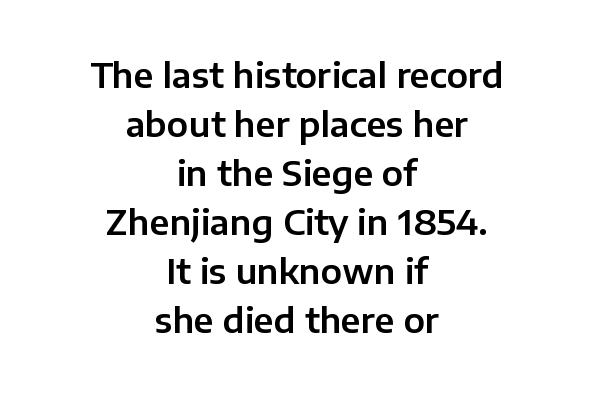
Q: Is the text italic (slanted)? A: No, it is upright.
Q: Is the typeface a serif or a sans-serif typeface? A: Sans-serif.
Q: Is the text underlined? A: No.
Q: How is the paragraph aligned? A: Centered.
Q: Is the spacing between letters normal or unusually wide? A: Normal.
Q: Is the spacing between lines tight, normal or loose? A: Normal.
Q: Width (condensed, normal, or wide)? A: Normal.
Q: Stroke contrast? A: Low.
Q: x-height? A: Medium.
Q: Monospaced? A: No.
